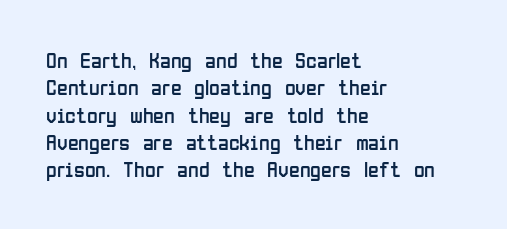
Q: Is the text bold? A: No.
Q: Is the text italic (slanted)? A: No, it is upright.
Q: Is the text underlined? A: No.
Q: How is the paragraph aligned? A: Left-aligned.
Q: Is the spacing between letters normal or unusually wide? A: Normal.
